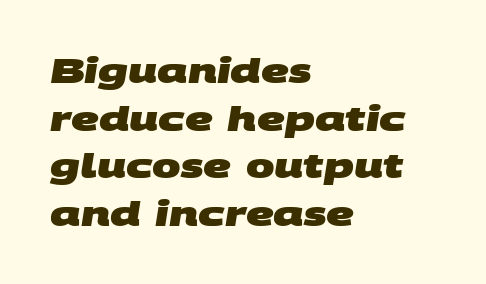
Note the varied advance widths — an 'i' is clearly narrower than an 'm'. Standard letterfit; no display-style spreading of the glyphs. Left-aligned paragraph, ragged on the right. Beneath every word, the page is bare.
